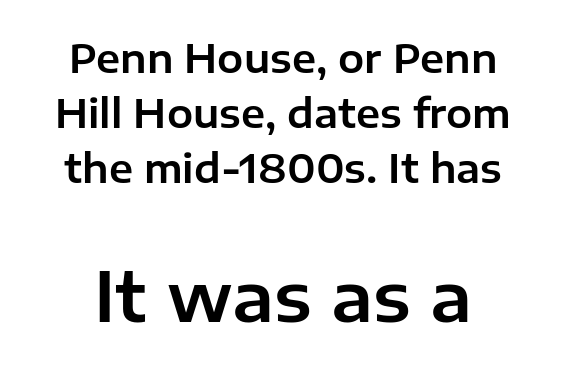
The horizontal fit of the characters is conventional and even. The rendering shows plain stroke endings on the letterforms — a sans-serif design. Clear beneath every line of the passage. Do the characters align in a grid? No, the font is proportional. Top chunk: small. Bottom chunk: large. Style check: upright.
